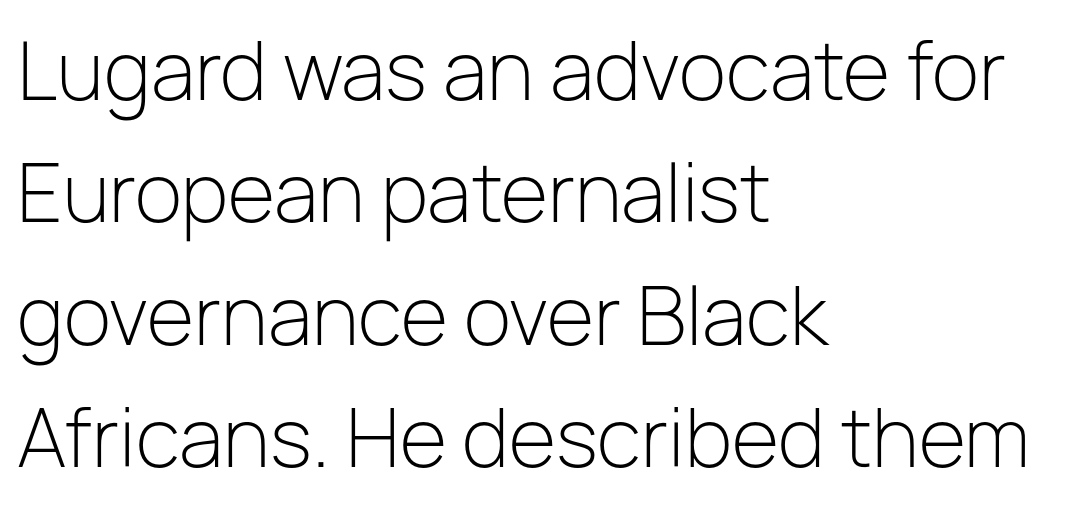
The image shows 78 px light sans-serif type, upright; set left-aligned, normal line spacing (1.57x), normal letter spacing, not underlined; low stroke contrast and a medium x-height.
